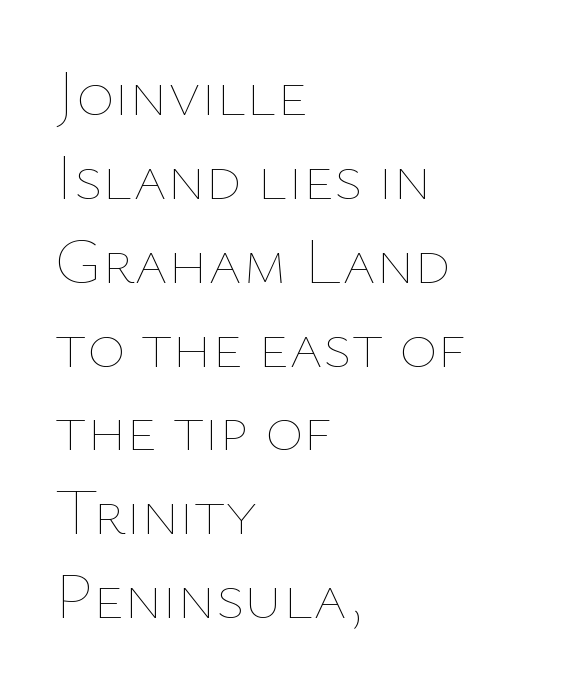
{"italic": "no", "bold": "no", "weight": "thin", "width": "normal", "stroke_contrast": "low", "x_height": "medium", "monospaced": "no", "underline": "no", "align": "left", "line_spacing": "normal", "line_spacing_ratio": 1.29, "letter_spacing": "normal", "letter_spacing_em": 0.0, "glyph_px": 65}
